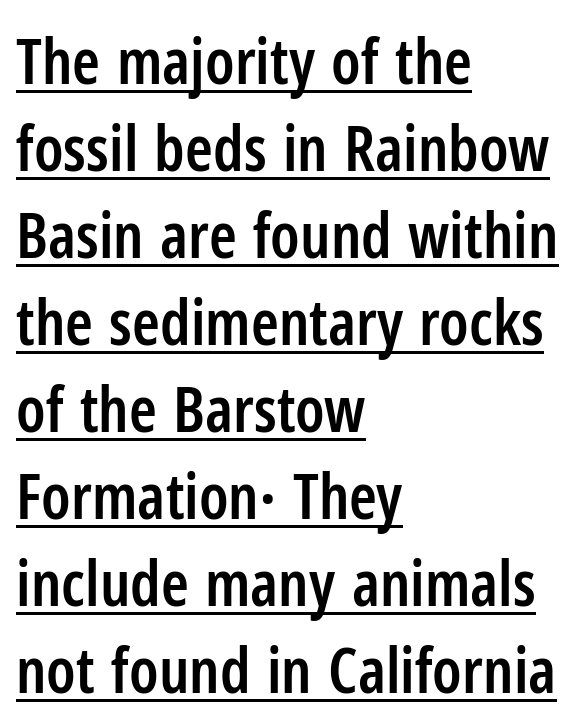
{"serif": "no", "italic": "no", "bold": "semi", "weight": "semibold", "width": "condensed", "stroke_contrast": "low", "x_height": "medium", "monospaced": "no", "underline": "yes", "align": "left", "line_spacing": "normal", "line_spacing_ratio": 1.38, "letter_spacing": "normal", "letter_spacing_em": 0.0, "glyph_px": 63}
